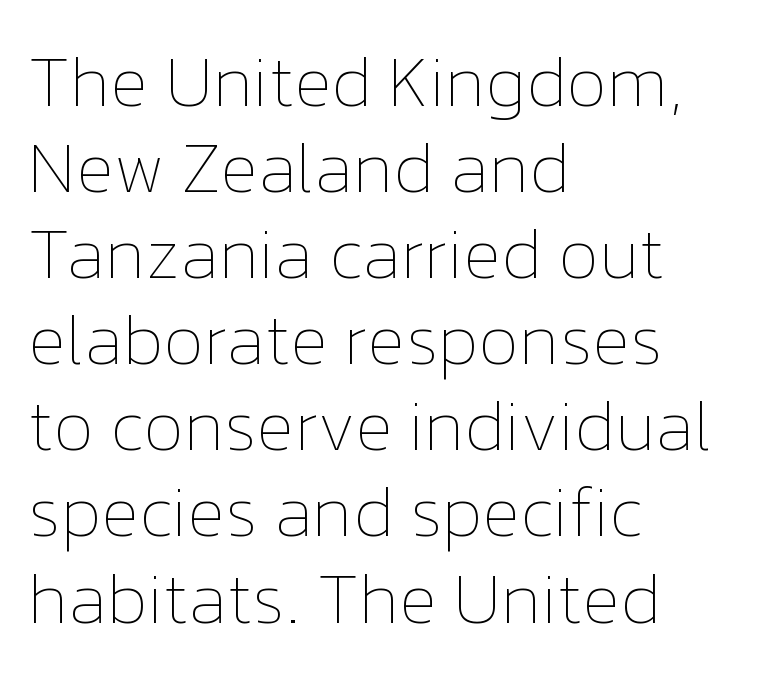
The image shows 70 px thin type, upright; set left-aligned, line spacing 1.23x, normal letter spacing, not underlined; low stroke contrast and a medium x-height.
